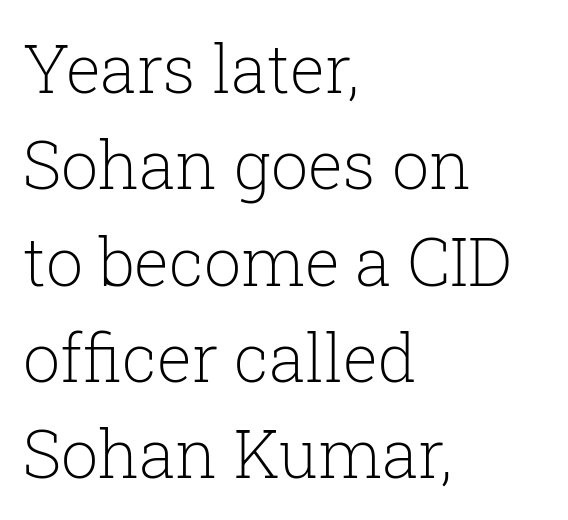
Think of a printed novel: that variable character pitch is what you see here. The typesetter chose a ragged-right arrangement here. Nobody drew a line under any word here. The letters look calm and open, with moderate or lighter stems. Short note: letters normally spaced. The designer went with a serif here, giving each stem small feet.
